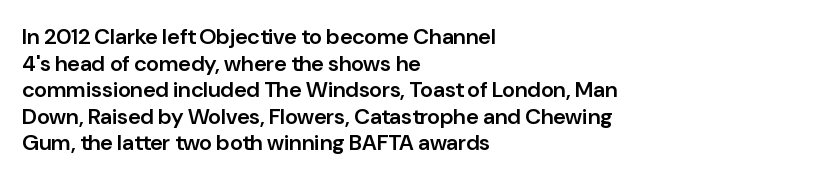
Q: Is the text bold? A: Semi-bold.
Q: Is the text italic (slanted)? A: No, it is upright.
Q: Is the text underlined? A: No.
Q: How is the paragraph aligned? A: Left-aligned.
Q: Is the spacing between letters normal or unusually wide? A: Normal.
